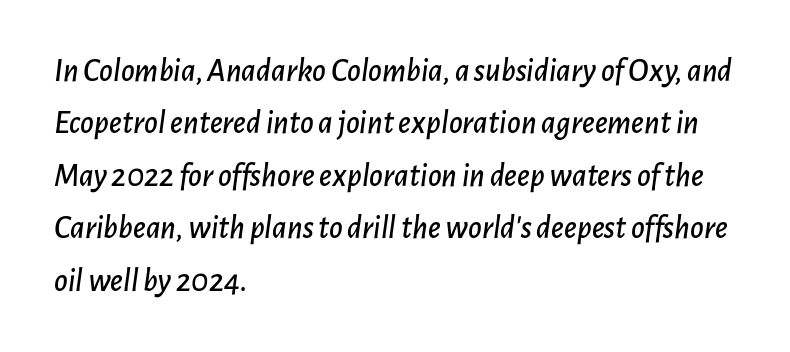
Q: Is the text italic (slanted)? A: Yes, it leans right by about 7 degrees.
Q: Is the text underlined? A: No.
Q: How is the paragraph aligned? A: Left-aligned.
Q: Is the spacing between letters normal or unusually wide? A: Normal.
Q: Is the spacing between lines tight, normal or loose? A: Normal.
Q: Width (condensed, normal, or wide)? A: Normal.
Q: Stroke contrast? A: Low.
Q: x-height? A: Medium.
Q: Monospaced? A: No.
